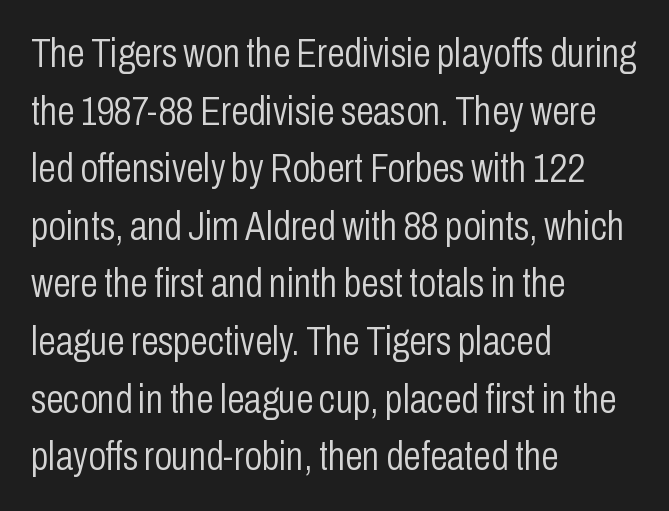
{"serif": "no", "italic": "no", "bold": "no", "weight": "light", "width": "condensed", "stroke_contrast": "low", "x_height": "medium", "monospaced": "no", "underline": "no", "align": "left", "line_spacing": "normal", "line_spacing_ratio": 1.44, "letter_spacing": "normal", "letter_spacing_em": 0.0, "glyph_px": 40}
